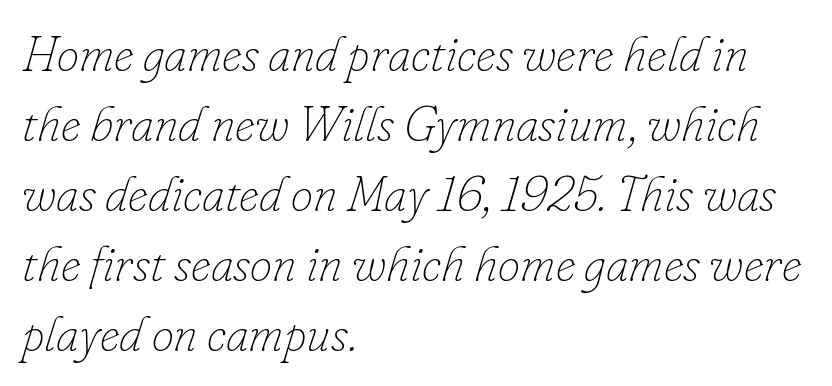
The image shows 50 px thin type, italic (leaning right); set left-aligned, normal line spacing (1.4x), normal letter spacing, not underlined; low stroke contrast and a small x-height.
